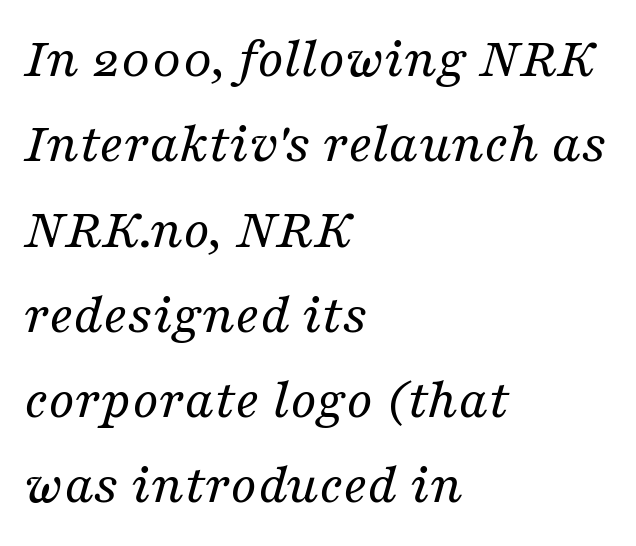
Are there feet on the stems? There are — it's a serif. This block has exactly the height ordinary leading produces. The space directly below the letters is spotless. Words appear dense and cohesive because spacing is normal.
